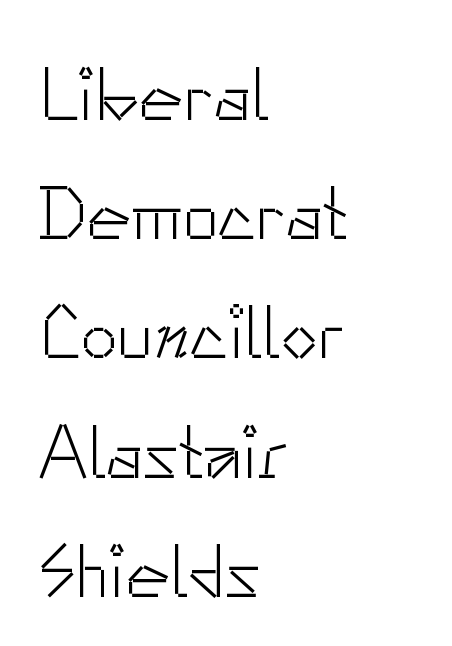
Q: Is the text bold? A: No.
Q: Is the text italic (slanted)? A: No, it is upright.
Q: Is the typeface a serif or a sans-serif typeface? A: Sans-serif.
Q: Is the text underlined? A: No.
Q: How is the paragraph aligned? A: Left-aligned.
Q: Is the spacing between letters normal or unusually wide? A: Normal.
Q: Is the spacing between lines tight, normal or loose? A: Normal.
Q: Width (condensed, normal, or wide)? A: Normal.
Q: Stroke contrast? A: Low.
Q: x-height? A: Small.
Q: Monospaced? A: No.
